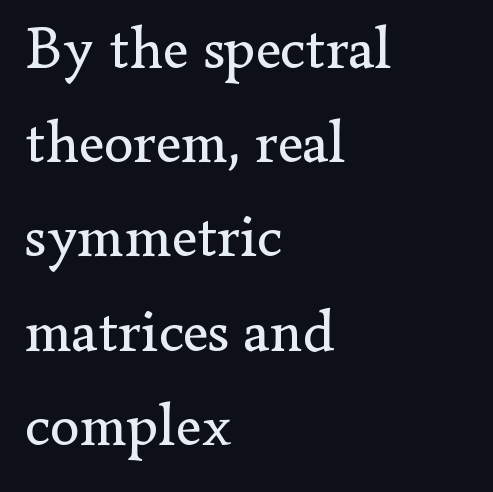
The image shows 60 px regular-weight serif type, upright; set left-aligned, normal line spacing (1.57x), normal letter spacing, not underlined; low stroke contrast and a small x-height.
